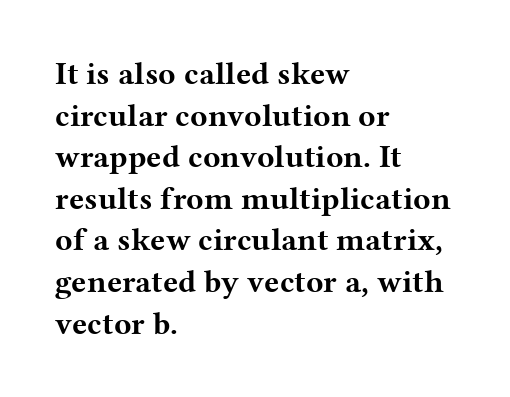
Q: Is the text bold? A: Yes.
Q: Is the text italic (slanted)? A: No, it is upright.
Q: Is the typeface a serif or a sans-serif typeface? A: Serif.
Q: Is the text underlined? A: No.
Q: How is the paragraph aligned? A: Left-aligned.
Q: Is the spacing between letters normal or unusually wide? A: Normal.
Q: Is the spacing between lines tight, normal or loose? A: Normal.
Q: Width (condensed, normal, or wide)? A: Wide.
Q: Stroke contrast? A: Medium.
Q: x-height? A: Medium.
Q: Monospaced? A: No.
